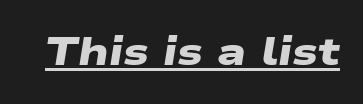
Check where the strokes stop: nothing finishes them off — pure sans. The strokes are fattened all the way to bold. Does extra space separate the letters? No, they use regular spacing. In designer terms, the underline attribute is active on this setting. Is this a fixed-width face? No — the glyphs have proportional, varying widths.
